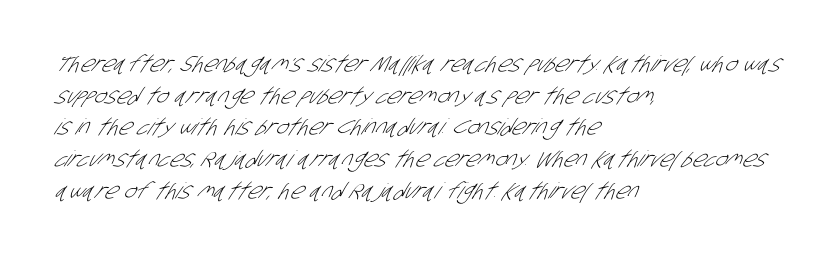
Q: Is the text bold? A: No.
Q: Is the text underlined? A: No.
Q: How is the paragraph aligned? A: Left-aligned.
Q: Is the spacing between letters normal or unusually wide? A: Normal.
Q: Is the spacing between lines tight, normal or loose? A: Normal.
